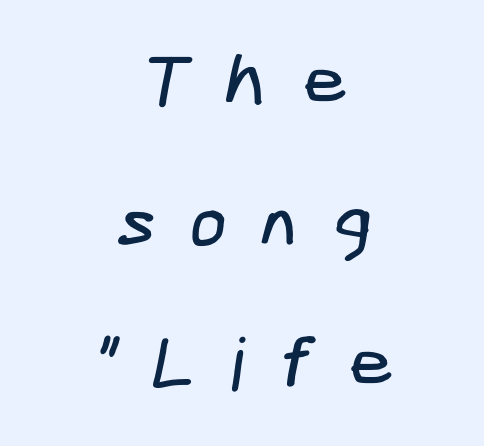
{"serif": "no", "width": "condensed", "stroke_contrast": "low", "x_height": "medium", "underline": "no", "align": "center", "line_spacing": "loose", "line_spacing_ratio": 1.93, "letter_spacing": "wide", "letter_spacing_em": 0.47, "glyph_px": 73}
